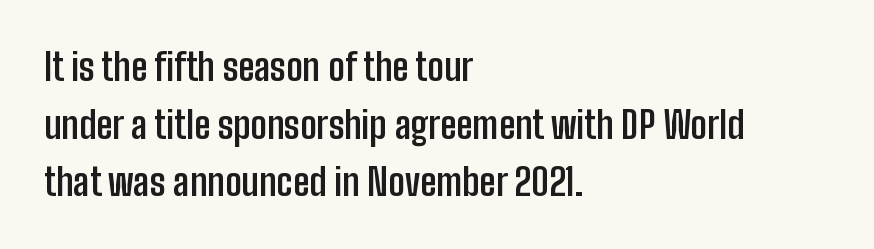
The image shows 37 px semibold, condensed sans-serif type, upright; set left-aligned, normal line spacing (1.56x), normal letter spacing, not underlined; low stroke contrast and a medium x-height.
